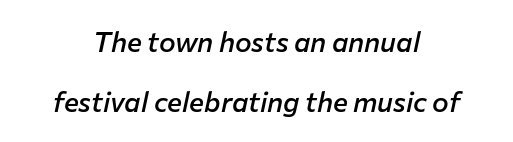
If you drew a line through each stem, it would be angled. Only glyphs here, with clear space below each row. Regarding leading, the lines here are spaced well apart. Visually the block forms a symmetrical silhouette, jagged on both flanks.
